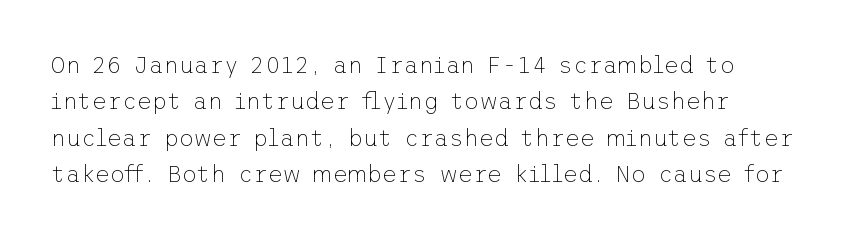
Quick note: not italic, upright. What stands out about the letter spacing? Nothing — it is the standard amount. Think standard paragraph weight, or any step lighter than that. Summary of vertical rhythm: regular, with standard interline spacing. The baseline area is clear.
